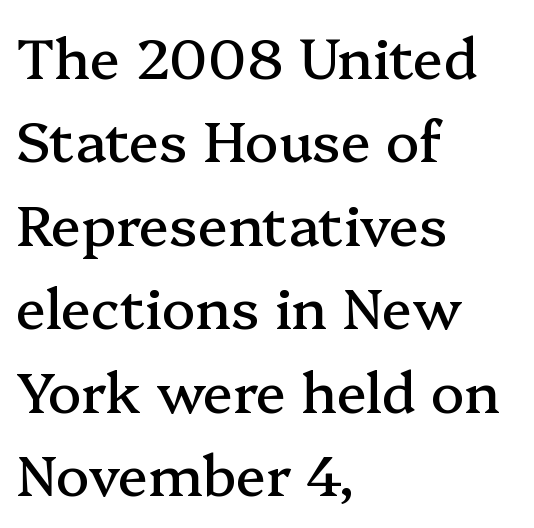
The image shows 56 px serif type, upright; set left-aligned, normal line spacing (1.49x), normal letter spacing, not underlined; medium stroke contrast and a medium x-height.
